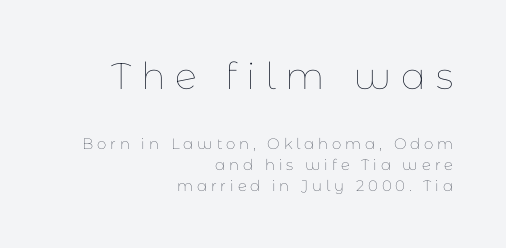
Q: Is the text bold? A: No.
Q: Is the text italic (slanted)? A: No, it is upright.
Q: Is the text underlined? A: No.
Q: How is the paragraph aligned? A: Right-aligned.
Q: Is the spacing between letters normal or unusually wide? A: Unusually wide.
Q: Is the spacing between lines tight, normal or loose? A: Normal.
Q: Which block of text is set in a larger size, the first (top) or the second (bottom)? A: The first (top) one.
Q: Width (condensed, normal, or wide)? A: Normal.
Q: Stroke contrast? A: Low.
Q: x-height? A: Medium.
Q: Monospaced? A: No.
